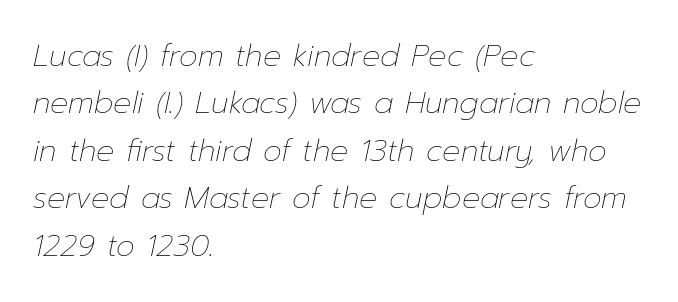
The image shows 30 px thin type, italic (leaning right); set left-aligned, normal line spacing (1.58x), normal letter spacing, not underlined; low stroke contrast and a medium x-height.
